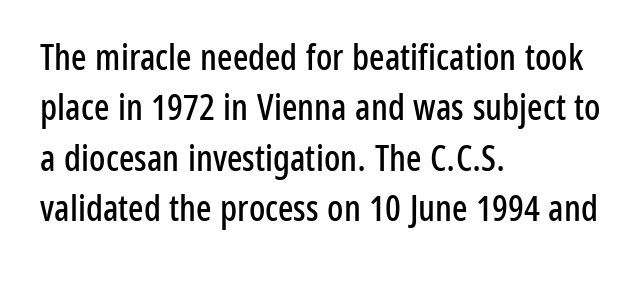
When letters stand straight like this, we call the style roman or upright. Does the type have serifs? No, each stem ends abruptly. Regular leading. Observe the ordinary spacing: letters are neighbours, not strangers. These lines are rendered in a variable-pitch font. The baseline area is clear.
